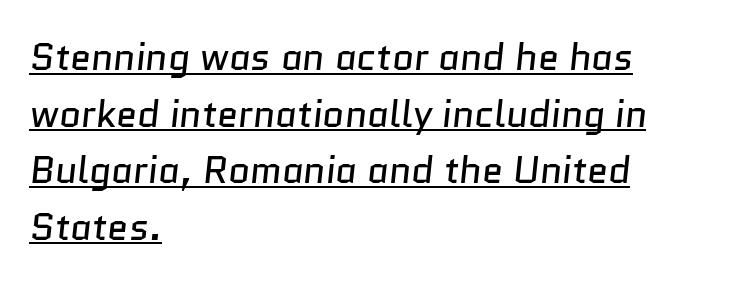
Normally led — the rows are evenly, conventionally spaced. The designer went with a sans here, leaving each stem footless. Standard letterfit; no display-style spreading of the glyphs. Proportional: the letters do not fall into vertical columns.
